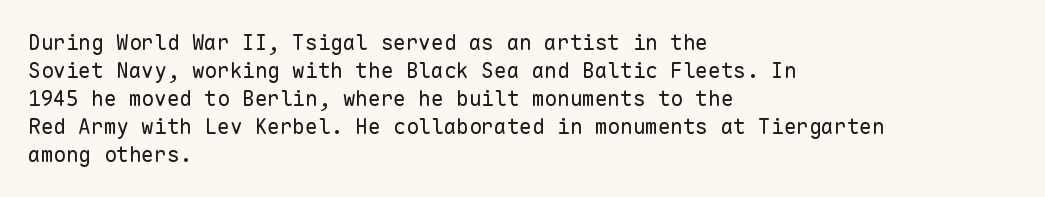
Q: Is the text bold? A: No.
Q: Is the text italic (slanted)? A: No, it is upright.
Q: Is the text underlined? A: No.
Q: How is the paragraph aligned? A: Left-aligned.
Q: Is the spacing between letters normal or unusually wide? A: Normal.
Q: Is the spacing between lines tight, normal or loose? A: Normal.
